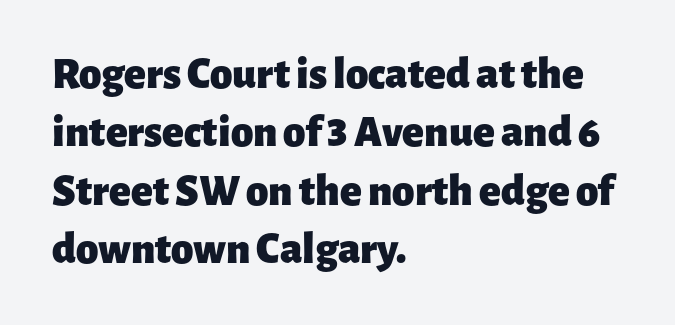
Q: Is the text bold? A: Yes.
Q: Is the text italic (slanted)? A: No, it is upright.
Q: Is the typeface a serif or a sans-serif typeface? A: Sans-serif.
Q: Is the text underlined? A: No.
Q: How is the paragraph aligned? A: Left-aligned.
Q: Is the spacing between letters normal or unusually wide? A: Normal.
Q: Is the spacing between lines tight, normal or loose? A: Normal.
Q: Width (condensed, normal, or wide)? A: Normal.
Q: Stroke contrast? A: Low.
Q: x-height? A: Medium.
Q: Monospaced? A: No.
